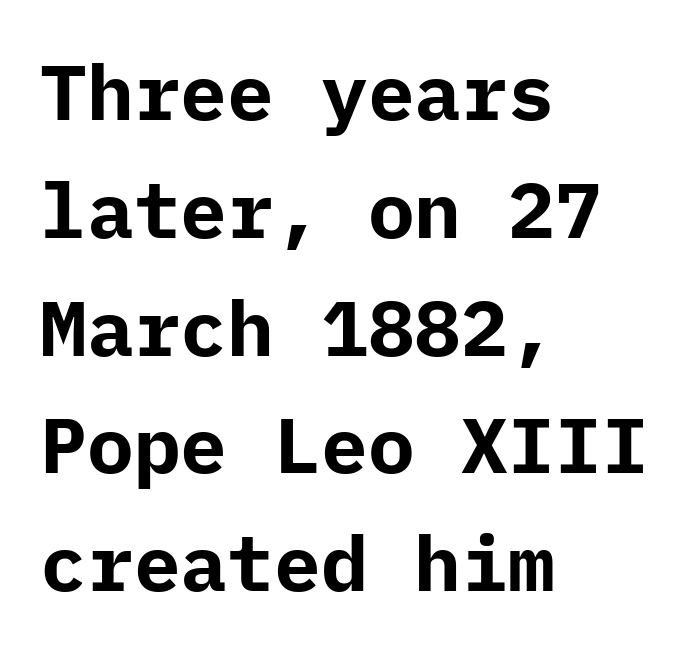
Q: Is the text bold? A: Yes.
Q: Is the text italic (slanted)? A: No, it is upright.
Q: Is the typeface a serif or a sans-serif typeface? A: Sans-serif.
Q: Is the text underlined? A: No.
Q: How is the paragraph aligned? A: Left-aligned.
Q: Is the spacing between letters normal or unusually wide? A: Normal.
Q: Is the spacing between lines tight, normal or loose? A: Normal.
Q: Width (condensed, normal, or wide)? A: Normal.
Q: Stroke contrast? A: Low.
Q: x-height? A: Medium.
